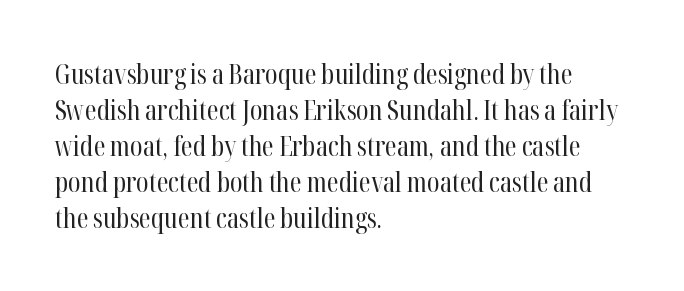
The image shows 27 px text type, upright; set left-aligned, normal line spacing (1.33x), normal letter spacing, not underlined.
